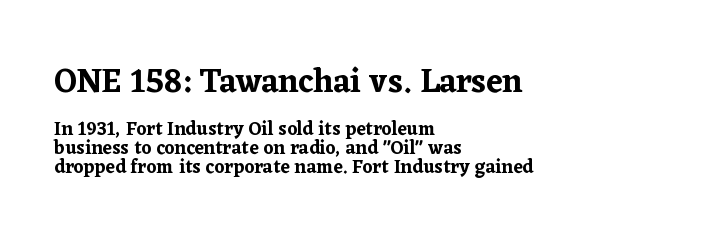
The image shows 33 px serif type, upright; set left-aligned, tight line spacing (0.99x), normal letter spacing, not underlined; the first (top) block is 1.74x larger; low stroke contrast and a medium x-height.
